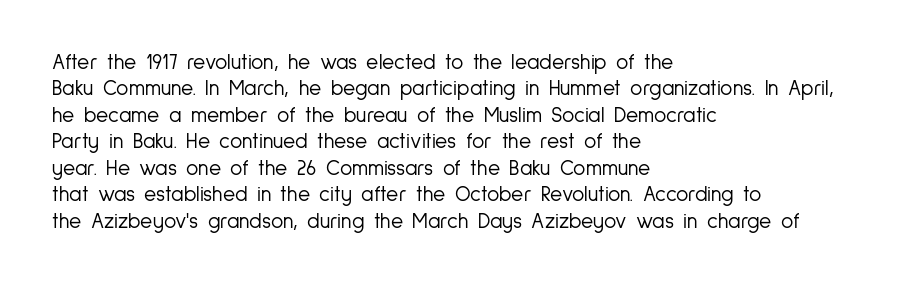
{"italic": "no", "bold": "no", "underline": "no", "align": "left", "line_spacing": "normal", "line_spacing_ratio": 1.26, "letter_spacing": "normal", "letter_spacing_em": 0.0, "glyph_px": 21}
